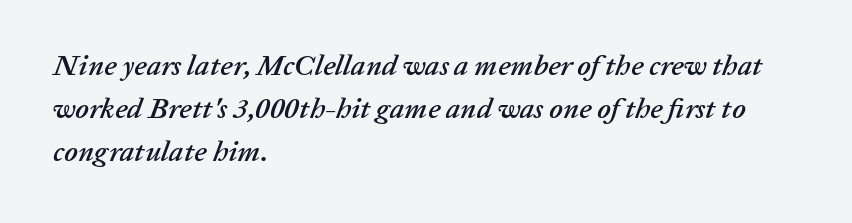
{"italic": "yes", "lean": "right", "slant_degrees": 20, "width": "normal", "stroke_contrast": "low", "x_height": "medium", "monospaced": "no", "underline": "no", "align": "left", "line_spacing": "normal", "line_spacing_ratio": 1.49, "letter_spacing": "normal", "letter_spacing_em": 0.0, "glyph_px": 29}
